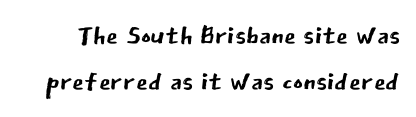
The image shows 38 px regular-weight sans-serif type, upright; set line spacing 1.21x, normal letter spacing, not underlined; low stroke contrast and a medium x-height.
